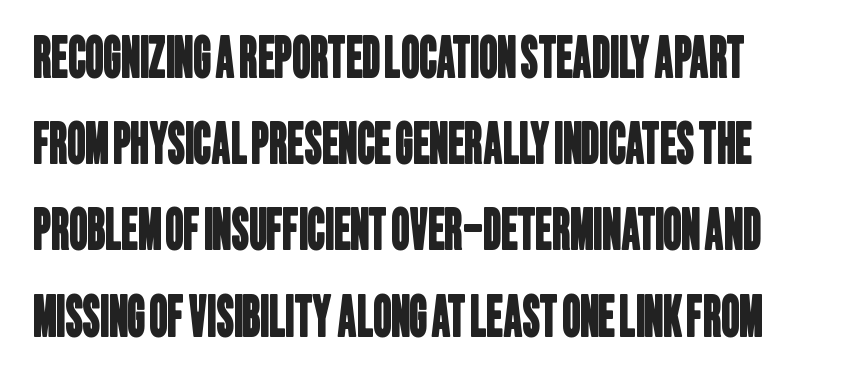
The space between consecutive lines is moderate. A sans-serif font was chosen for this passage. The words here are not underlined. This sample has the flowing, uneven cadence of proportional lettering. No extra tracking has been applied to these lines.
